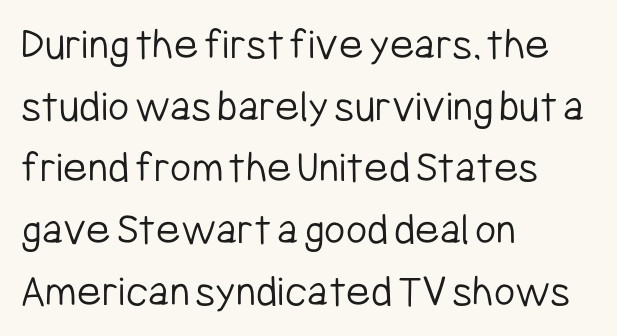
The image shows 46 px light, condensed sans-serif type, upright; set left-aligned, normal line spacing (1.34x), normal letter spacing, not underlined; low stroke contrast and a medium x-height.
